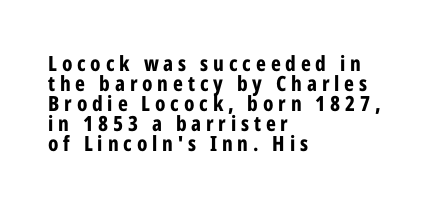
Q: Is the text bold? A: Yes.
Q: Is the text italic (slanted)? A: No, it is upright.
Q: Is the text underlined? A: No.
Q: How is the paragraph aligned? A: Left-aligned.
Q: Is the spacing between letters normal or unusually wide? A: Unusually wide.
Q: Is the spacing between lines tight, normal or loose? A: Tight.
